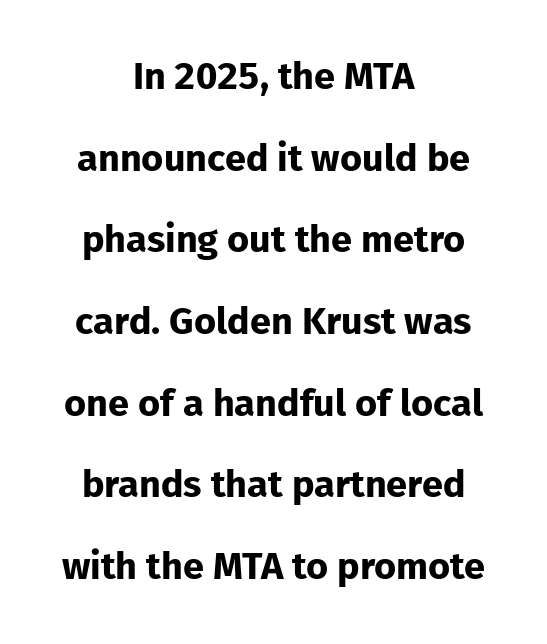
Q: Is the text bold? A: Yes.
Q: Is the text italic (slanted)? A: No, it is upright.
Q: Is the typeface a serif or a sans-serif typeface? A: Sans-serif.
Q: Is the text underlined? A: No.
Q: How is the paragraph aligned? A: Centered.
Q: Is the spacing between letters normal or unusually wide? A: Normal.
Q: Is the spacing between lines tight, normal or loose? A: Loose.
Q: Width (condensed, normal, or wide)? A: Normal.
Q: Stroke contrast? A: Low.
Q: x-height? A: Medium.
Q: Monospaced? A: No.
